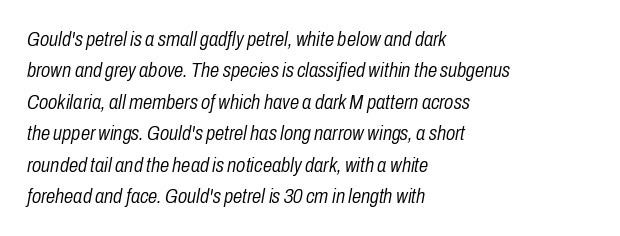
The image shows 21 px text type, italic (leaning right); set left-aligned, normal line spacing (1.5x), normal letter spacing, not underlined.
